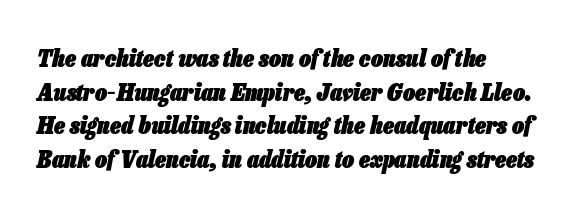
Evenly set lines give the paragraph a standard silhouette. Glance below the letters and you will spot only blank space. Which margin do the lines hug? The left one — the right edge is uneven. Heavy, bold letterforms. Caption: standard tracking, unaltered. This is oblique type, the kind used for emphasis or titles.
